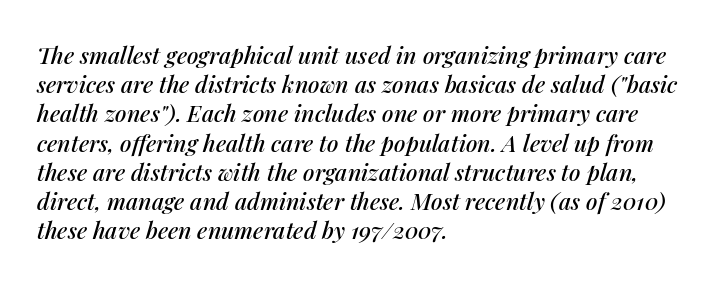
{"italic": "yes", "lean": "right", "slant_degrees": 14, "underline": "no", "align": "left", "line_spacing": "normal", "line_spacing_ratio": 1.27, "letter_spacing": "normal", "letter_spacing_em": 0.0, "glyph_px": 23}
